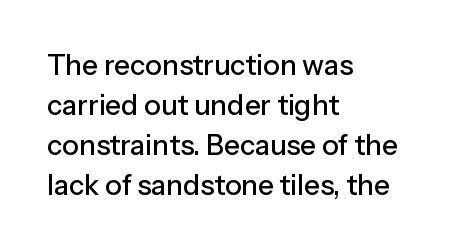
Q: Is the text italic (slanted)? A: No, it is upright.
Q: Is the typeface a serif or a sans-serif typeface? A: Sans-serif.
Q: Is the text underlined? A: No.
Q: How is the paragraph aligned? A: Left-aligned.
Q: Is the spacing between letters normal or unusually wide? A: Normal.
Q: Is the spacing between lines tight, normal or loose? A: Normal.
Q: Width (condensed, normal, or wide)? A: Normal.
Q: Stroke contrast? A: Low.
Q: x-height? A: Medium.
Q: Monospaced? A: No.
